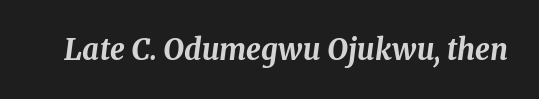
The image shows 29 px bold type, italic (leaning right); set normal letter spacing, not underlined; medium stroke contrast and a medium x-height.
